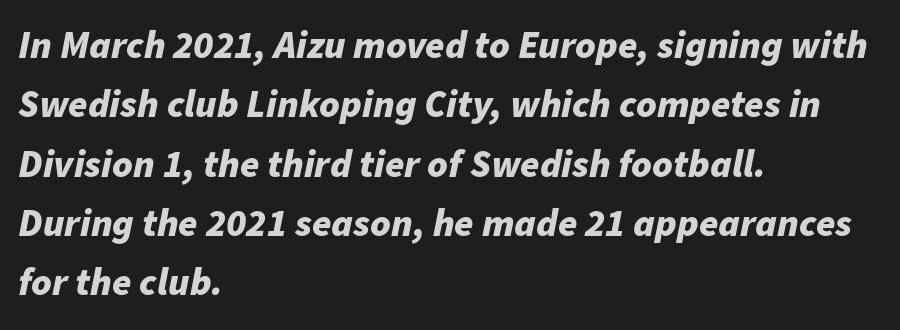
The image shows 39 px bold type, italic (leaning right); set left-aligned, normal line spacing (1.52x), normal letter spacing, not underlined; low stroke contrast and a medium x-height.
